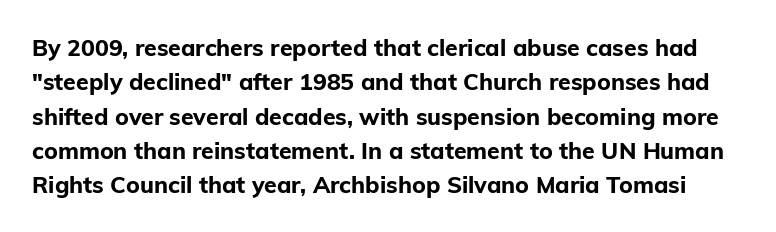
{"italic": "no", "bold": "yes", "underline": "no", "line_spacing": "normal", "line_spacing_ratio": 1.49, "letter_spacing": "normal", "letter_spacing_em": 0.0, "glyph_px": 23}
